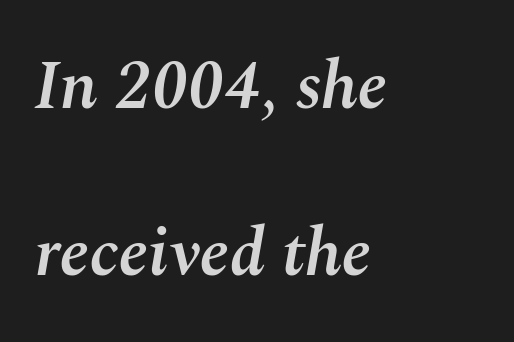
Q: Is the text bold? A: Semi-bold.
Q: Is the text italic (slanted)? A: Yes, it leans right by about 10 degrees.
Q: Is the text underlined? A: No.
Q: How is the paragraph aligned? A: Left-aligned.
Q: Is the spacing between letters normal or unusually wide? A: Normal.
Q: Is the spacing between lines tight, normal or loose? A: Loose.
Q: Width (condensed, normal, or wide)? A: Normal.
Q: Stroke contrast? A: Medium.
Q: x-height? A: Medium.
Q: Monospaced? A: No.
